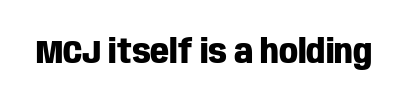
The image shows 33 px heavy, condensed sans-serif type, upright; set normal letter spacing, not underlined; low stroke contrast and a large x-height.
